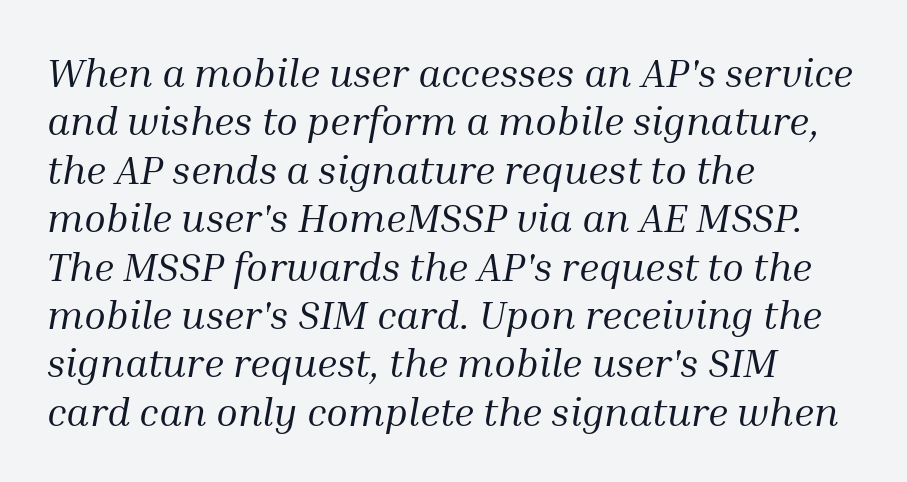
The image shows 40 px regular-weight serif type, italic (leaning right); set left-aligned, line spacing 1.21x, normal letter spacing, not underlined; medium stroke contrast and a medium x-height.
